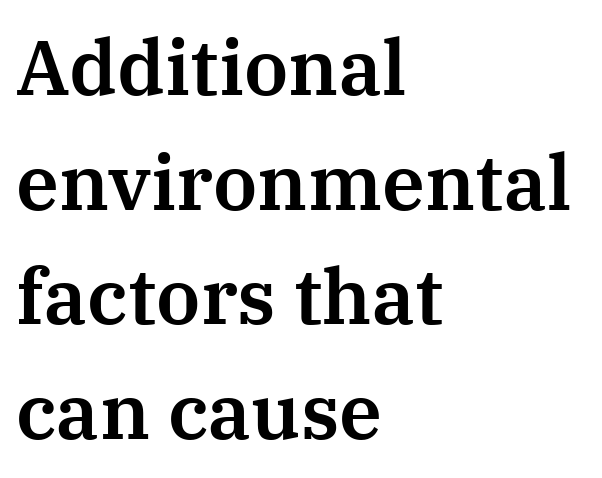
This block has exactly the height ordinary leading produces. Note: serifs present on the glyphs. If you drew a ruler down the left edge, every line would touch it. Is there any slant? The stems are plumb. The face used here is proportionally spaced, like ordinary book or web type.
